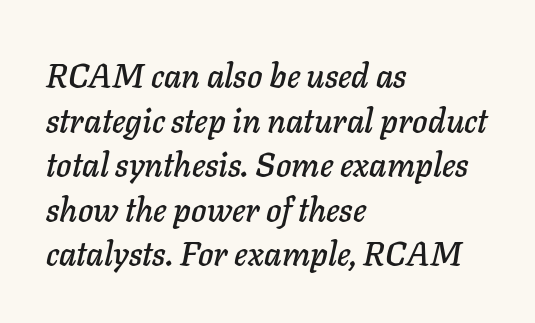
Q: Is the text italic (slanted)? A: Yes, it leans right by about 11 degrees.
Q: Is the text underlined? A: No.
Q: How is the paragraph aligned? A: Left-aligned.
Q: Is the spacing between letters normal or unusually wide? A: Normal.
Q: Is the spacing between lines tight, normal or loose? A: Normal.
Q: Width (condensed, normal, or wide)? A: Normal.
Q: Stroke contrast? A: Low.
Q: x-height? A: Medium.
Q: Monospaced? A: No.
